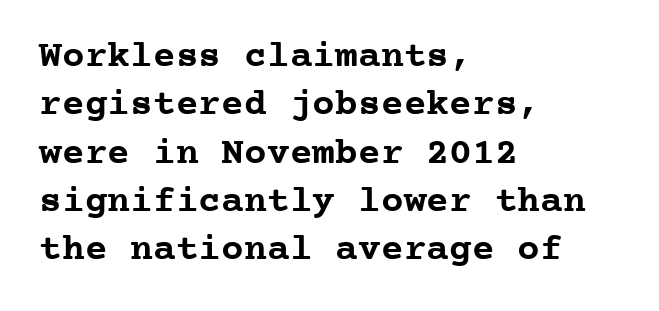
Q: Is the text bold? A: Yes.
Q: Is the text italic (slanted)? A: No, it is upright.
Q: Is the typeface a serif or a sans-serif typeface? A: Serif.
Q: Is the text underlined? A: No.
Q: How is the paragraph aligned? A: Left-aligned.
Q: Is the spacing between letters normal or unusually wide? A: Normal.
Q: Is the spacing between lines tight, normal or loose? A: Normal.
Q: Width (condensed, normal, or wide)? A: Normal.
Q: Stroke contrast? A: Low.
Q: x-height? A: Medium.
Q: Monospaced? A: Yes.
